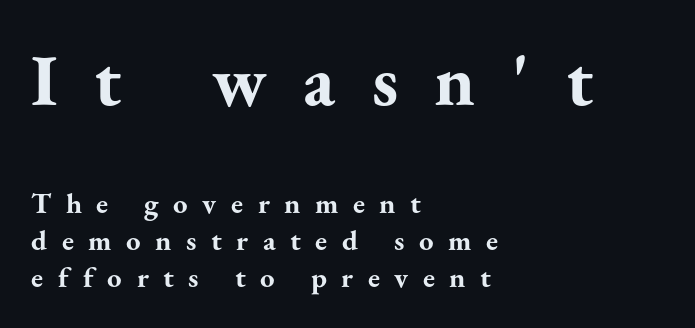
Q: Is the text bold? A: Yes.
Q: Is the text italic (slanted)? A: No, it is upright.
Q: Is the typeface a serif or a sans-serif typeface? A: Serif.
Q: Is the text underlined? A: No.
Q: How is the paragraph aligned? A: Left-aligned.
Q: Is the spacing between letters normal or unusually wide? A: Unusually wide.
Q: Is the spacing between lines tight, normal or loose? A: Normal.
Q: Which block of text is set in a larger size, the first (top) or the second (bottom)? A: The first (top) one.
Q: Width (condensed, normal, or wide)? A: Normal.
Q: Stroke contrast? A: Medium.
Q: x-height? A: Small.
Q: Monospaced? A: No.
